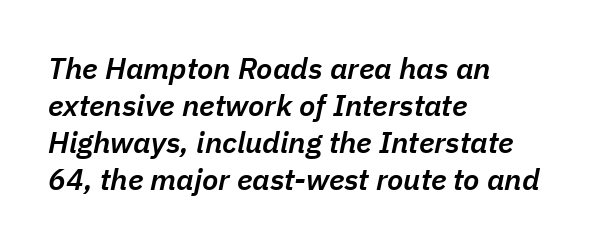
The image shows 30 px semibold type, italic (leaning right); set left-aligned, line spacing 1.23x, normal letter spacing, not underlined; low stroke contrast and a medium x-height.
